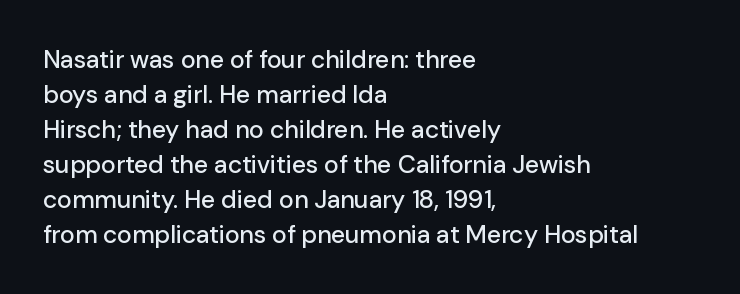
The image shows 25 px text type, upright; set left-aligned, normal line spacing (1.4x), normal letter spacing, not underlined.
